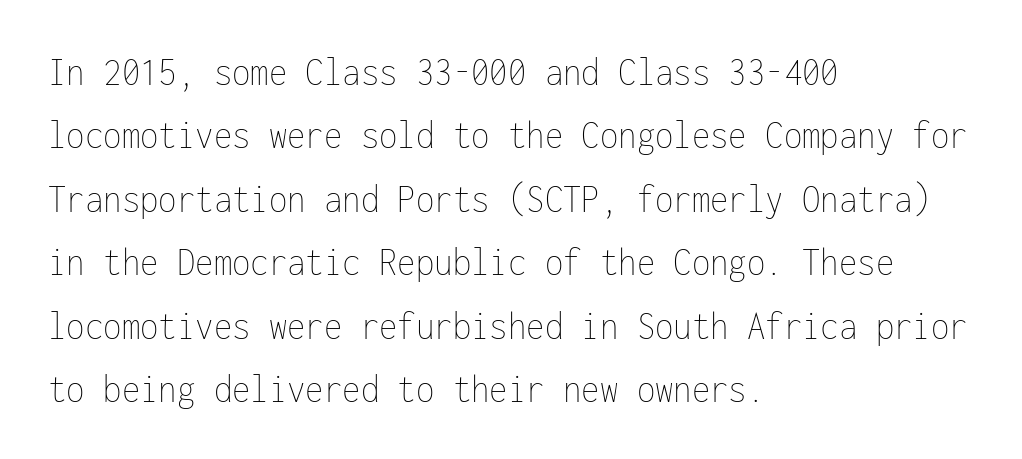
Q: Is the text bold? A: No.
Q: Is the text italic (slanted)? A: No, it is upright.
Q: Is the text underlined? A: No.
Q: How is the paragraph aligned? A: Left-aligned.
Q: Is the spacing between letters normal or unusually wide? A: Normal.
Q: Is the spacing between lines tight, normal or loose? A: Normal.
Q: Width (condensed, normal, or wide)? A: Condensed.
Q: Stroke contrast? A: Low.
Q: x-height? A: Medium.
Q: Monospaced? A: Yes.
